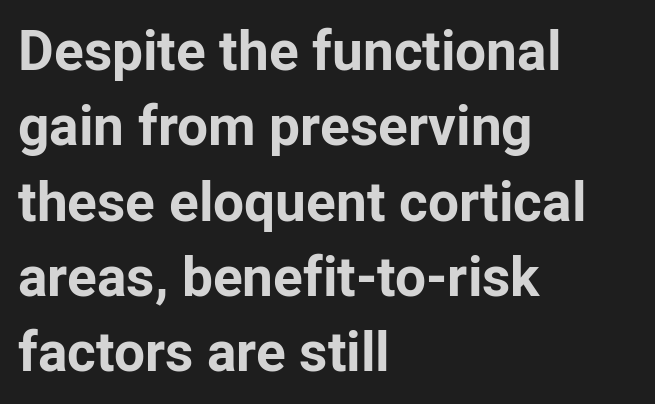
Q: Is the text bold? A: Yes.
Q: Is the text italic (slanted)? A: No, it is upright.
Q: Is the typeface a serif or a sans-serif typeface? A: Sans-serif.
Q: Is the text underlined? A: No.
Q: How is the paragraph aligned? A: Left-aligned.
Q: Is the spacing between letters normal or unusually wide? A: Normal.
Q: Is the spacing between lines tight, normal or loose? A: Normal.
Q: Width (condensed, normal, or wide)? A: Normal.
Q: Stroke contrast? A: Low.
Q: x-height? A: Medium.
Q: Monospaced? A: No.
